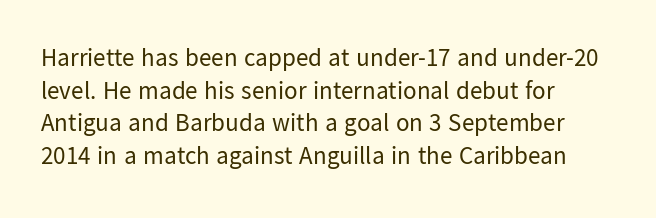
{"italic": "no", "bold": "no", "underline": "no", "align": "left", "line_spacing": "normal", "line_spacing_ratio": 1.31, "letter_spacing": "normal", "letter_spacing_em": 0.0, "glyph_px": 25}
